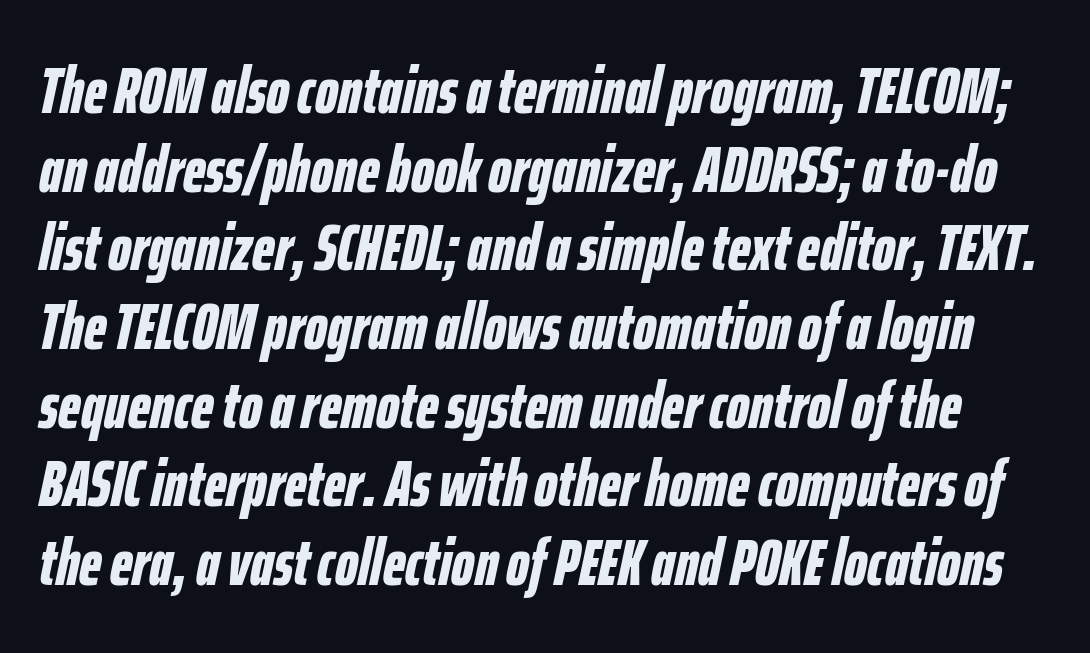
Is the type slanted? Yes — the strokes lean at a clear angle. The letters advance in unequal steps, a hallmark of proportional type. No extra tracking has been applied to these lines. Letters rest on an invisible, unmarked baseline.
